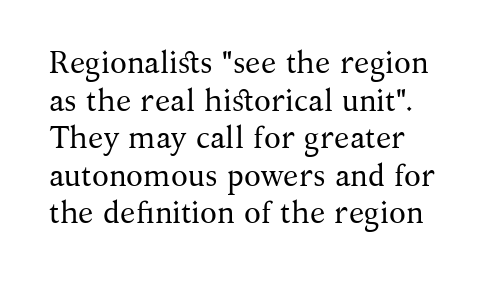
{"serif": "yes", "italic": "no", "bold": "no", "weight": "regular", "width": "normal", "stroke_contrast": "medium", "x_height": "medium", "monospaced": "no", "underline": "no", "align": "left", "line_spacing_ratio": 1.21, "letter_spacing": "normal", "letter_spacing_em": 0.0, "glyph_px": 31}
